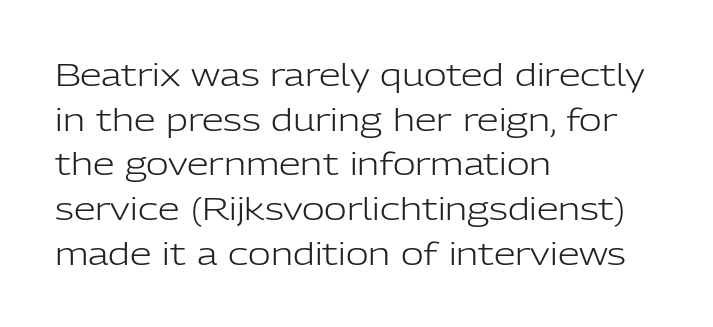
The rendering shows plain stroke endings on the letterforms — a sans-serif design. Lines of text with bare space underneath. The strokes carry an ordinary text weight at most. Leading: standard. Look at the tracking — it's just the regular setting, nothing added.
